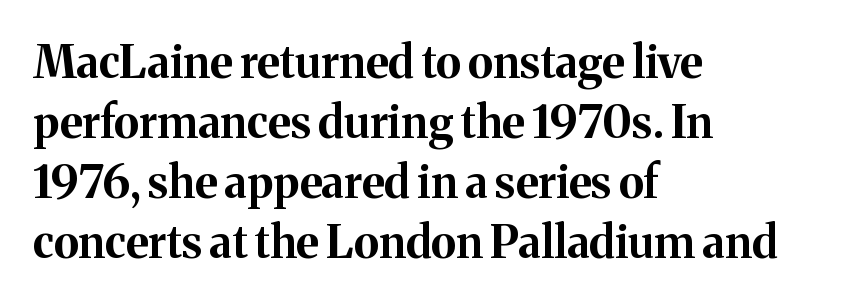
This sample has the flowing, uneven cadence of proportional lettering. Does extra space separate the letters? No, they use regular spacing. Typographically, this falls in the serif category. Leftover space on each line is placed entirely after the last word. No word sits above an underline.
